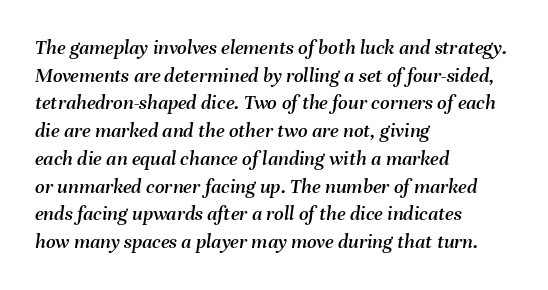
Q: Is the text italic (slanted)? A: Yes, it leans right by about 8 degrees.
Q: Is the text underlined? A: No.
Q: How is the paragraph aligned? A: Left-aligned.
Q: Is the spacing between letters normal or unusually wide? A: Normal.
Q: Is the spacing between lines tight, normal or loose? A: Normal.
